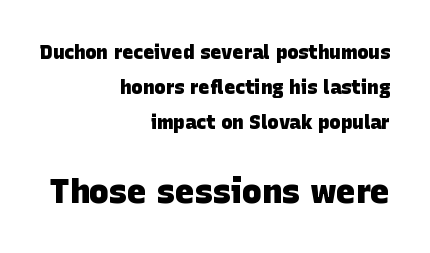
Observe the ordinary spacing: letters are neighbours, not strangers. The second block has been scaled up relative to the first. Serifs: no, the terminals of the letterforms are clean. Is this a fixed-width face? No — the glyphs have proportional, varying widths. A student would call this right alignment; a typographer would say flush right, rag left.
